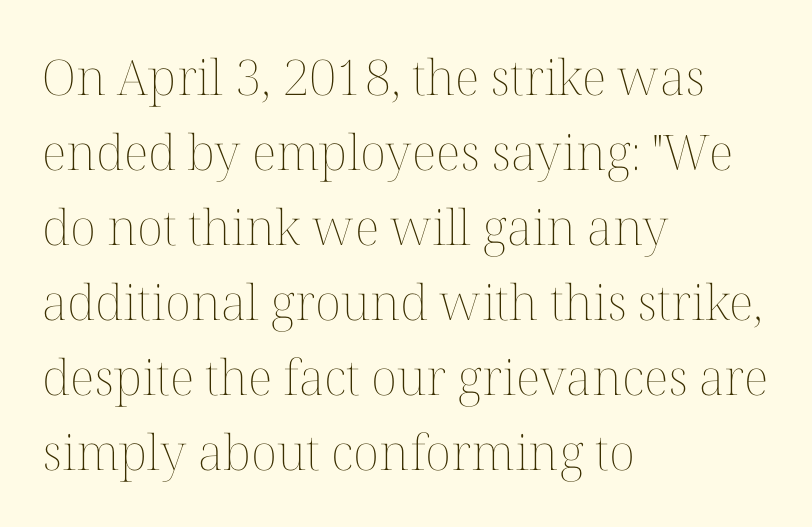
Q: Is the text bold? A: No.
Q: Is the text italic (slanted)? A: No, it is upright.
Q: Is the text underlined? A: No.
Q: How is the paragraph aligned? A: Left-aligned.
Q: Is the spacing between letters normal or unusually wide? A: Normal.
Q: Is the spacing between lines tight, normal or loose? A: Normal.
Q: Width (condensed, normal, or wide)? A: Normal.
Q: Stroke contrast? A: Medium.
Q: x-height? A: Medium.
Q: Monospaced? A: No.
